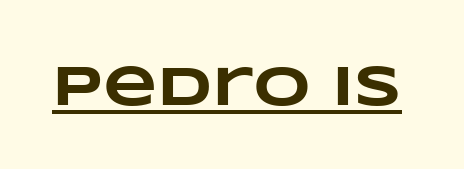
Do the characters align in a grid? No, the font is proportional. Look at the stroke-to-counter ratio: heavy, a bold. These characters rest on top of a visible drawn line. Students, note that the glyphs here touch the page at normal intervals.
